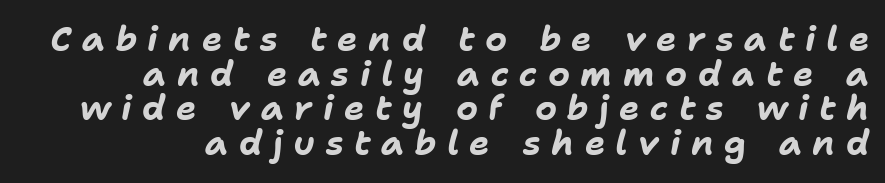
Italic? Definitely — the glyphs are oblique. You'd pick this weight for a headline — it's a proper bold. Varying glyph widths throughout — classic text-font behaviour. How would I describe the line gaps? Narrow and economical. The zone under the glyphs is completely vacant.
